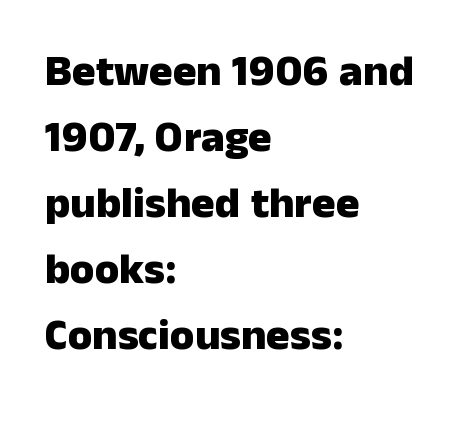
The image shows 44 px heavy sans-serif type, upright; set left-aligned, normal line spacing (1.5x), normal letter spacing, not underlined; low stroke contrast and a medium x-height.
